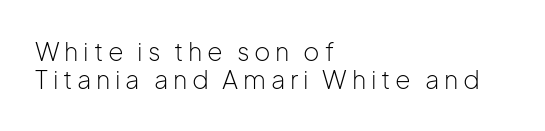
A quiet, ordinary-to-light weight characterises the typeface. Caption: multi-line text, flush left, ragged right. Line spacing here is tight. Characters remain perfectly vertical along every line. A clean baseline with only descenders dipping below it.
